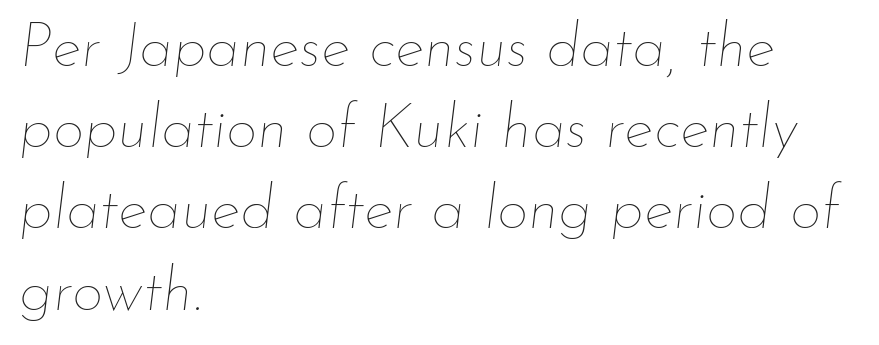
The image shows 62 px thin type, italic (leaning right); set left-aligned, normal line spacing (1.31x), normal letter spacing, not underlined; low stroke contrast and a small x-height.
